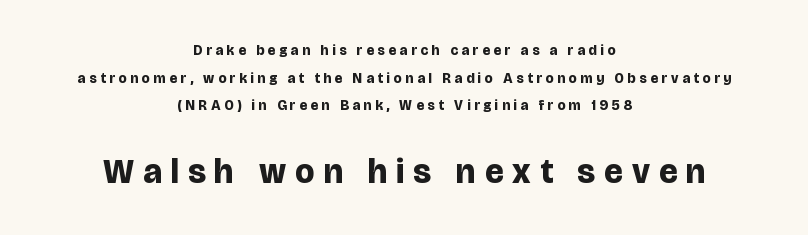
Q: Is the text bold? A: Yes.
Q: Is the text italic (slanted)? A: No, it is upright.
Q: Is the typeface a serif or a sans-serif typeface? A: Sans-serif.
Q: Is the text underlined? A: No.
Q: How is the paragraph aligned? A: Centered.
Q: Is the spacing between letters normal or unusually wide? A: Unusually wide.
Q: Is the spacing between lines tight, normal or loose? A: Loose.
Q: Which block of text is set in a larger size, the first (top) or the second (bottom)? A: The second (bottom) one.
Q: Width (condensed, normal, or wide)? A: Normal.
Q: Stroke contrast? A: Low.
Q: x-height? A: Large.
Q: Monospaced? A: No.
